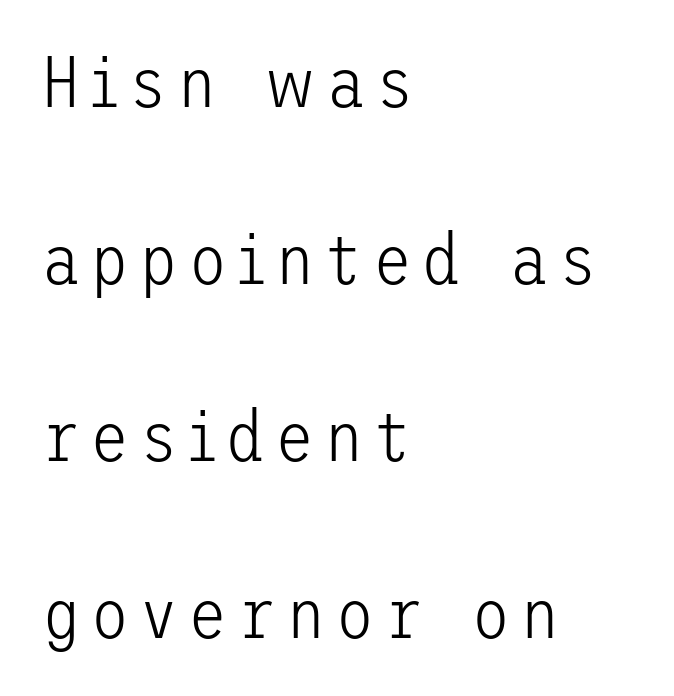
In terms of leading, this rendering errs on the spacious side. Check where the strokes stop: nothing finishes them off — pure sans. A light-to-regular cut is what we see here. You can tell it's not italic because the verticals are truly vertical. This rendering uses left alignment, leaving the right contour irregular.
